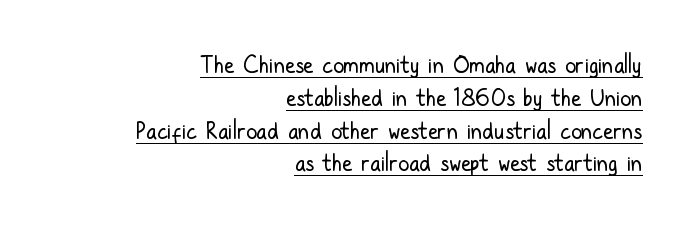
The image shows 22 px text type, upright; set right-aligned, normal line spacing (1.49x), normal letter spacing, underlined.
